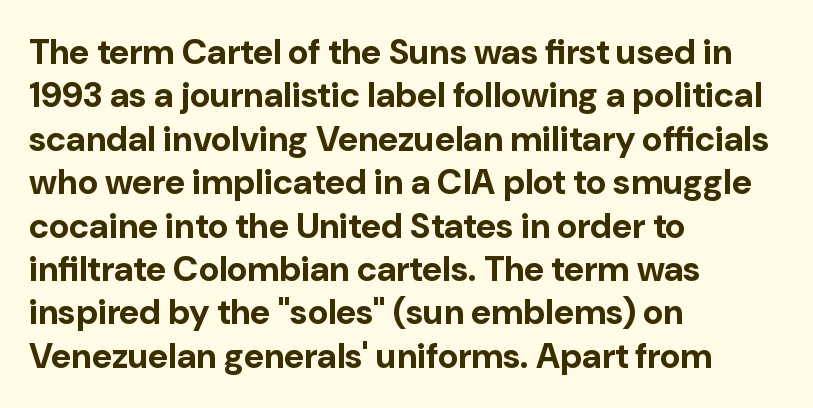
Q: Is the text bold? A: Yes.
Q: Is the text italic (slanted)? A: No, it is upright.
Q: Is the typeface a serif or a sans-serif typeface? A: Sans-serif.
Q: Is the text underlined? A: No.
Q: How is the paragraph aligned? A: Left-aligned.
Q: Is the spacing between letters normal or unusually wide? A: Normal.
Q: Width (condensed, normal, or wide)? A: Normal.
Q: Stroke contrast? A: Low.
Q: x-height? A: Medium.
Q: Monospaced? A: No.
